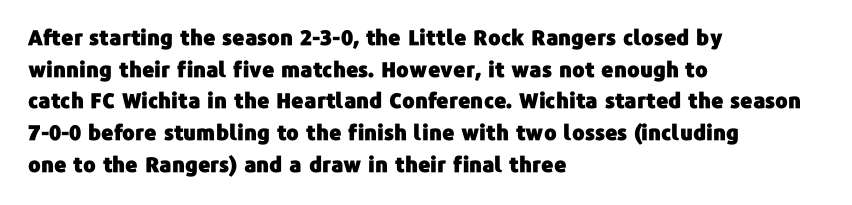
{"italic": "no", "underline": "no", "align": "left", "line_spacing": "normal", "line_spacing_ratio": 1.51, "letter_spacing": "normal", "letter_spacing_em": 0.0, "glyph_px": 21}
